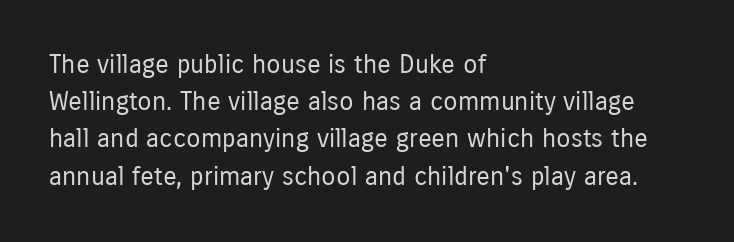
The rendering anchors every line to the left-hand side. A clean baseline with only descenders dipping below it. No chunkiness to these letters — they're not bold. Leading matches the norm, producing a regular column. Ascenders rise straight up at ninety degrees. Nobody touched the tracking dial on this one.
